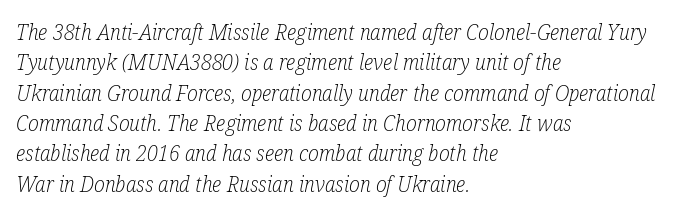
{"italic": "yes", "lean": "right", "slant_degrees": 12, "bold": "no", "underline": "no", "align": "left", "line_spacing": "normal", "line_spacing_ratio": 1.38, "letter_spacing": "normal", "letter_spacing_em": 0.0, "glyph_px": 22}
